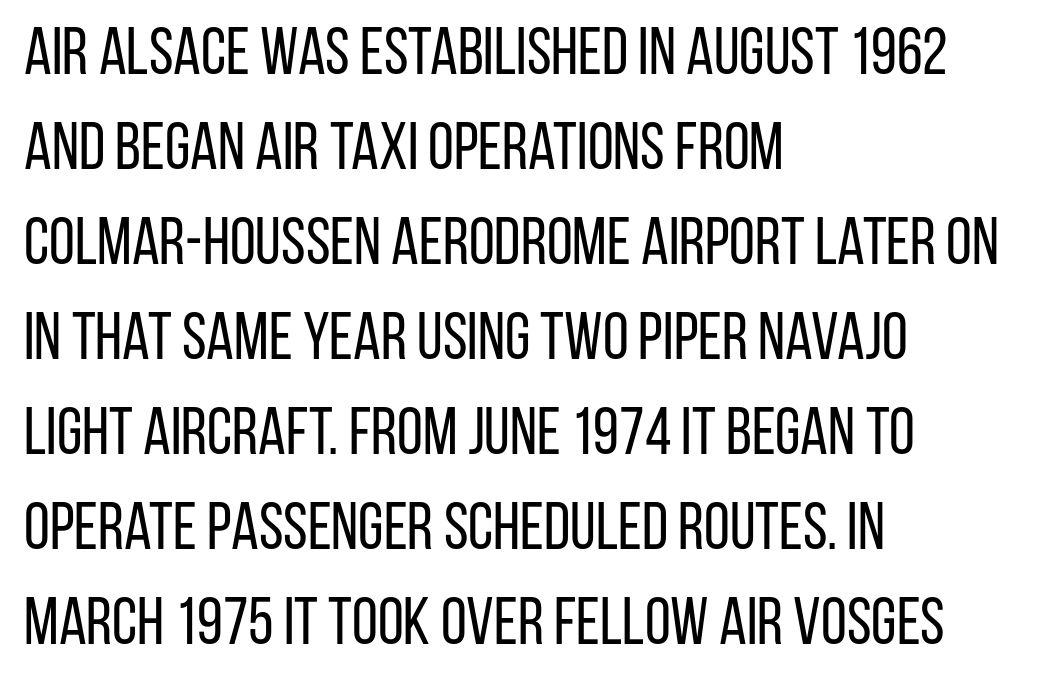
Q: Is the text bold? A: No.
Q: Is the text italic (slanted)? A: No, it is upright.
Q: Is the typeface a serif or a sans-serif typeface? A: Sans-serif.
Q: Is the text underlined? A: No.
Q: How is the paragraph aligned? A: Left-aligned.
Q: Is the spacing between letters normal or unusually wide? A: Normal.
Q: Is the spacing between lines tight, normal or loose? A: Normal.
Q: Width (condensed, normal, or wide)? A: Condensed.
Q: Stroke contrast? A: Low.
Q: x-height? A: Large.
Q: Monospaced? A: No.
